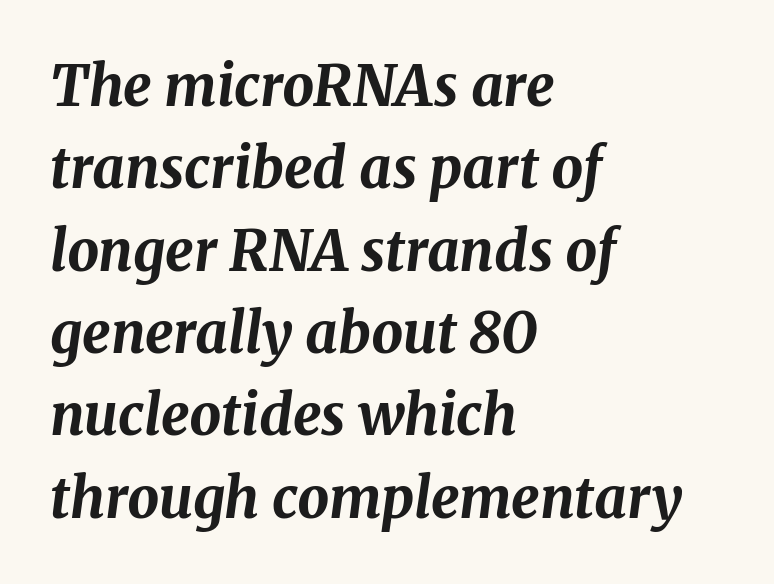
The image shows 56 px bold type, italic (leaning right); set left-aligned, normal line spacing (1.47x), normal letter spacing, not underlined; medium stroke contrast and a medium x-height.
